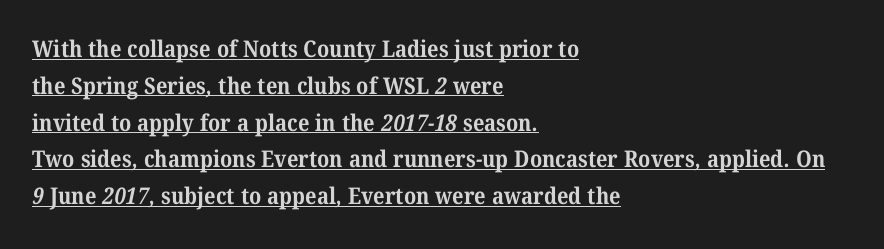
{"bold": "yes", "underline": "yes", "align": "left", "line_spacing": "normal", "line_spacing_ratio": 1.6, "letter_spacing": "normal", "letter_spacing_em": 0.0, "glyph_px": 23}
